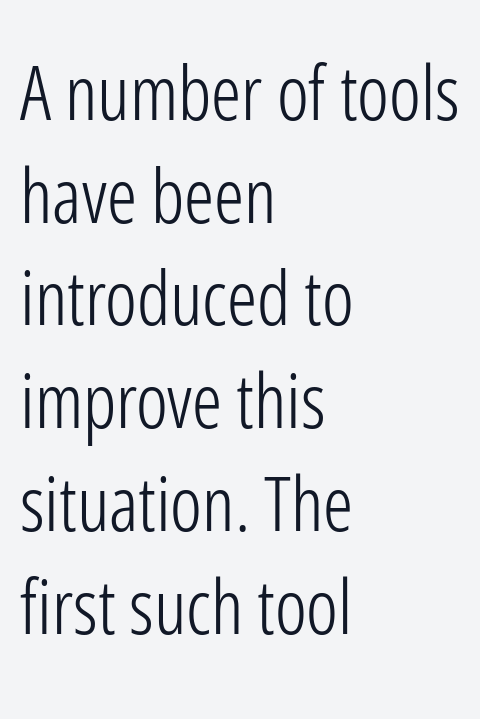
Q: Is the text bold? A: No.
Q: Is the text italic (slanted)? A: No, it is upright.
Q: Is the typeface a serif or a sans-serif typeface? A: Sans-serif.
Q: Is the text underlined? A: No.
Q: How is the paragraph aligned? A: Left-aligned.
Q: Is the spacing between letters normal or unusually wide? A: Normal.
Q: Is the spacing between lines tight, normal or loose? A: Normal.
Q: Width (condensed, normal, or wide)? A: Condensed.
Q: Stroke contrast? A: Low.
Q: x-height? A: Medium.
Q: Monospaced? A: No.
